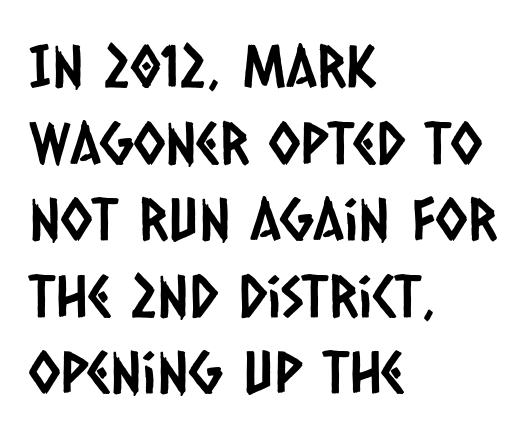
Q: Is the typeface a serif or a sans-serif typeface? A: Sans-serif.
Q: Is the text underlined? A: No.
Q: How is the paragraph aligned? A: Left-aligned.
Q: Is the spacing between letters normal or unusually wide? A: Normal.
Q: Is the spacing between lines tight, normal or loose? A: Normal.
Q: Width (condensed, normal, or wide)? A: Condensed.
Q: Stroke contrast? A: Low.
Q: x-height? A: Large.
Q: Monospaced? A: No.
